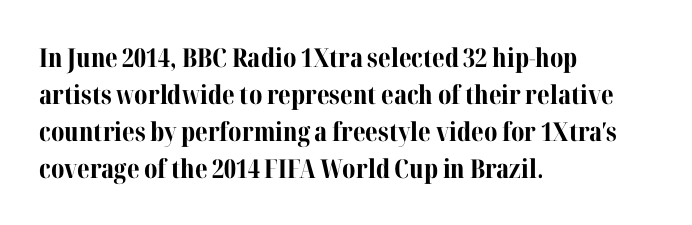
The image shows 26 px bold type, upright; set left-aligned, normal line spacing (1.42x), normal letter spacing, not underlined.
